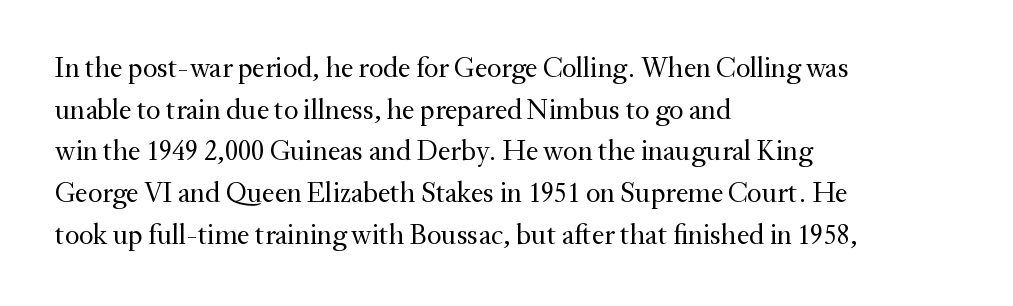
Q: Is the text bold? A: No.
Q: Is the text italic (slanted)? A: No, it is upright.
Q: Is the typeface a serif or a sans-serif typeface? A: Serif.
Q: Is the text underlined? A: No.
Q: How is the paragraph aligned? A: Left-aligned.
Q: Is the spacing between letters normal or unusually wide? A: Normal.
Q: Is the spacing between lines tight, normal or loose? A: Normal.
Q: Width (condensed, normal, or wide)? A: Normal.
Q: Stroke contrast? A: Medium.
Q: x-height? A: Small.
Q: Monospaced? A: No.
